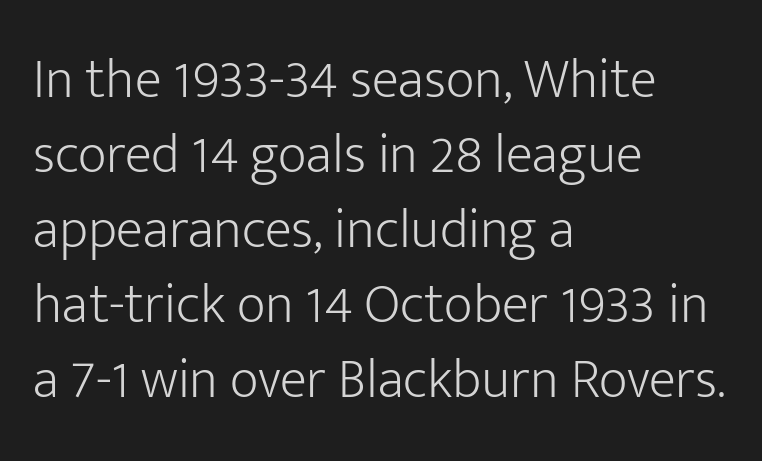
Q: Is the text bold? A: No.
Q: Is the text italic (slanted)? A: No, it is upright.
Q: Is the typeface a serif or a sans-serif typeface? A: Sans-serif.
Q: Is the text underlined? A: No.
Q: How is the paragraph aligned? A: Left-aligned.
Q: Is the spacing between letters normal or unusually wide? A: Normal.
Q: Is the spacing between lines tight, normal or loose? A: Normal.
Q: Width (condensed, normal, or wide)? A: Normal.
Q: Stroke contrast? A: Low.
Q: x-height? A: Medium.
Q: Monospaced? A: No.
